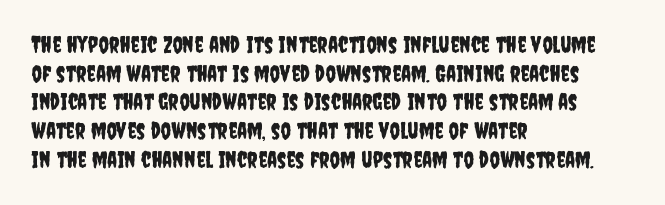
The image shows 23 px text type, upright; set left-aligned, normal line spacing (1.25x), normal letter spacing, not underlined.
